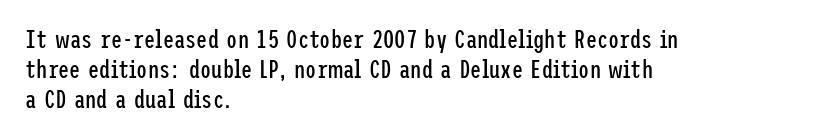
In terms of posture, this sample is upright. The rendering keeps characters at their native spacing. Caption: face not bold, strokes unweighted. The string is rendered with underlining switched off. Horizontal alignment here is leftward, the default for most running prose.
